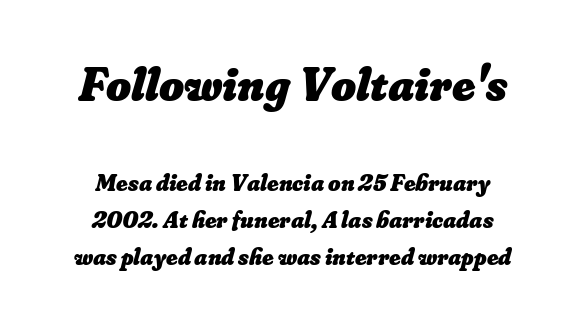
The foot of each line stays bare and open. These two chunks differ in scale, with the top chunk taking the larger measure. The face used here is proportionally spaced, like ordinary book or web type. Spacing between characters is what you'd get straight out of the box.
